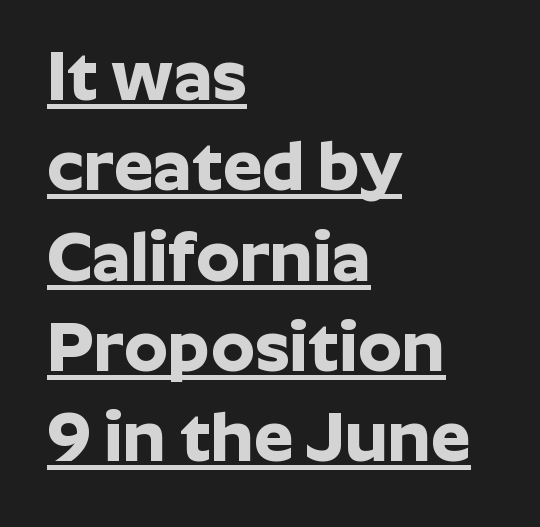
{"serif": "no", "italic": "no", "bold": "yes", "weight": "bold", "width": "normal", "stroke_contrast": "low", "x_height": "medium", "monospaced": "no", "underline": "yes", "align": "left", "line_spacing": "normal", "line_spacing_ratio": 1.29, "letter_spacing": "normal", "letter_spacing_em": 0.0, "glyph_px": 70}
